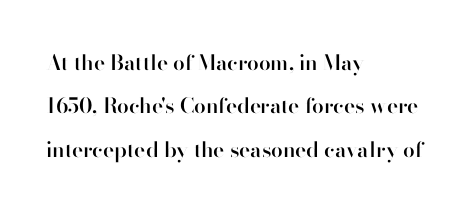
{"italic": "no", "bold": "semi", "underline": "no", "align": "left", "line_spacing": "loose", "line_spacing_ratio": 2.07, "letter_spacing": "normal", "letter_spacing_em": 0.0, "glyph_px": 21}
